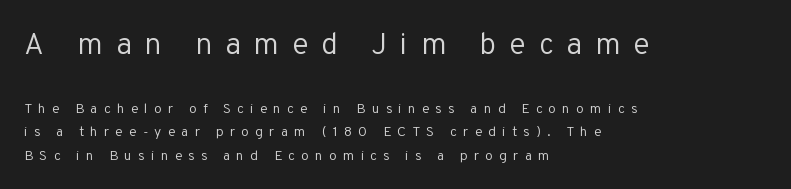
Each letter's strokes conclude bluntly, with no projecting serifs. Does the lettering tilt? It doesn't — this is upright. Here the designer chose a conventional face with non-uniform glyph widths. Just letters on the line, the space beneath them empty. Is the type heavy? It reads as light-to-regular instead.
